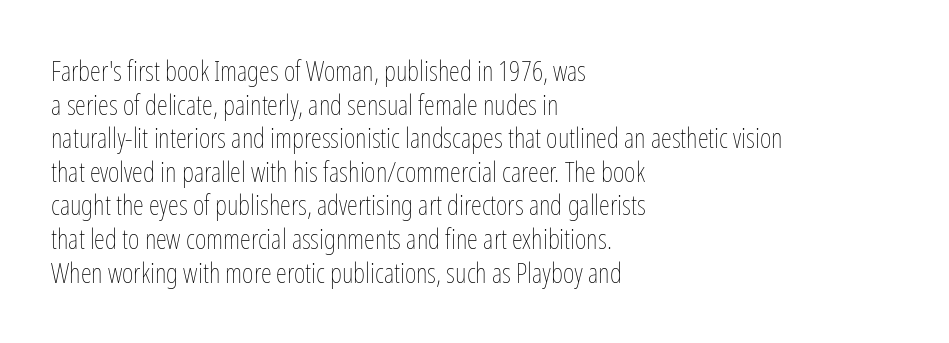
{"italic": "no", "bold": "no", "weight": "thin", "width": "condensed", "stroke_contrast": "low", "x_height": "medium", "monospaced": "no", "underline": "no", "align": "left", "line_spacing_ratio": 1.2, "letter_spacing": "normal", "letter_spacing_em": 0.0, "glyph_px": 28}
